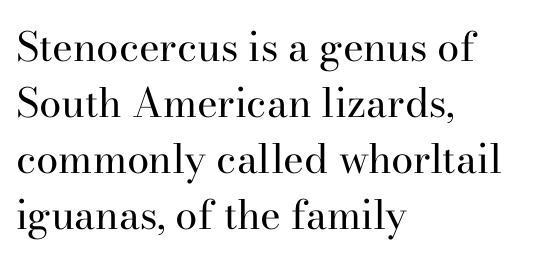
Q: Is the text bold? A: No.
Q: Is the text italic (slanted)? A: No, it is upright.
Q: Is the typeface a serif or a sans-serif typeface? A: Serif.
Q: Is the text underlined? A: No.
Q: How is the paragraph aligned? A: Left-aligned.
Q: Is the spacing between letters normal or unusually wide? A: Normal.
Q: Is the spacing between lines tight, normal or loose? A: Normal.
Q: Width (condensed, normal, or wide)? A: Normal.
Q: Stroke contrast? A: High.
Q: x-height? A: Small.
Q: Monospaced? A: No.
